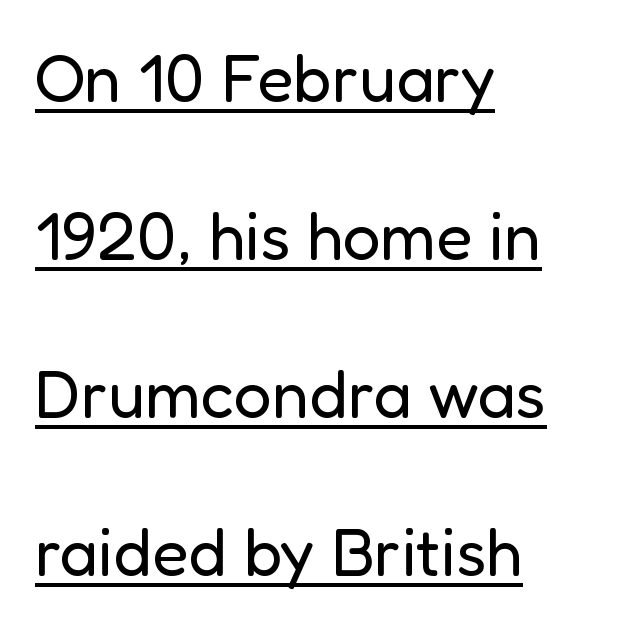
The image shows 67 px regular-weight sans-serif type, upright; set left-aligned, loose line spacing (2.36x), normal letter spacing, underlined; low stroke contrast and a medium x-height.
